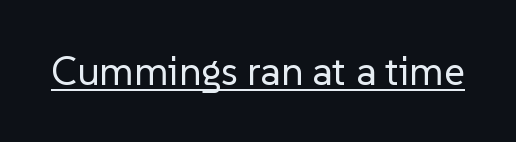
The image shows 40 px regular-weight sans-serif type, upright; set normal letter spacing, underlined; low stroke contrast and a medium x-height.
